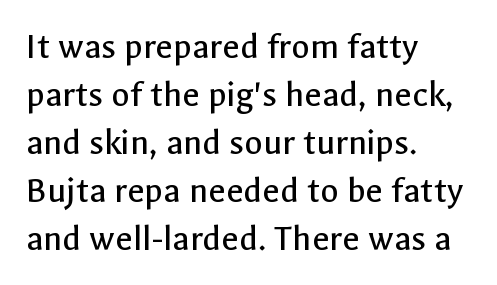
The image shows 38 px regular-weight sans-serif type, upright; set left-aligned, normal line spacing (1.26x), normal letter spacing, not underlined; a medium x-height.
